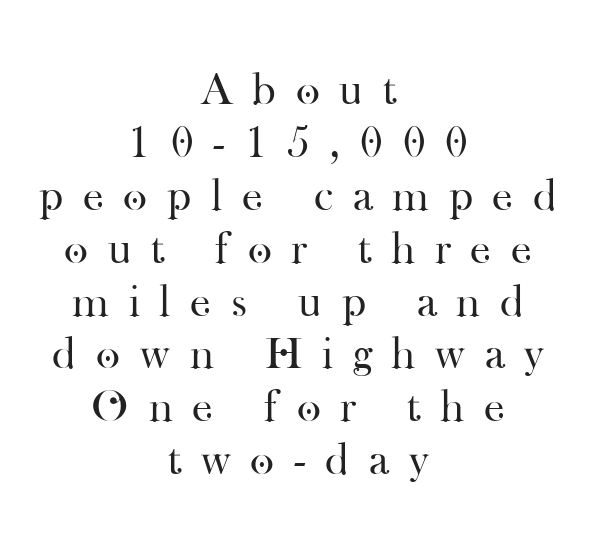
Q: Is the text bold? A: No.
Q: Is the text italic (slanted)? A: No, it is upright.
Q: Is the typeface a serif or a sans-serif typeface? A: Serif.
Q: Is the text underlined? A: No.
Q: How is the paragraph aligned? A: Centered.
Q: Is the spacing between letters normal or unusually wide? A: Unusually wide.
Q: Is the spacing between lines tight, normal or loose? A: Tight.
Q: Width (condensed, normal, or wide)? A: Normal.
Q: Stroke contrast? A: High.
Q: x-height? A: Small.
Q: Monospaced? A: No.
